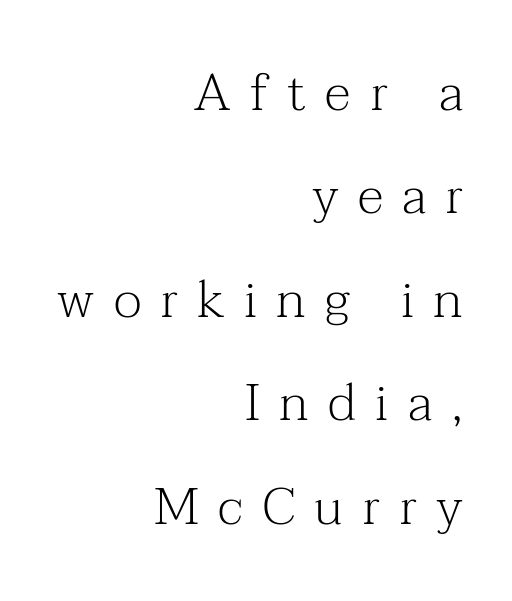
Q: Is the text bold? A: No.
Q: Is the text italic (slanted)? A: No, it is upright.
Q: Is the typeface a serif or a sans-serif typeface? A: Serif.
Q: Is the text underlined? A: No.
Q: How is the paragraph aligned? A: Right-aligned.
Q: Is the spacing between letters normal or unusually wide? A: Unusually wide.
Q: Is the spacing between lines tight, normal or loose? A: Loose.
Q: Width (condensed, normal, or wide)? A: Normal.
Q: Stroke contrast? A: Medium.
Q: x-height? A: Medium.
Q: Monospaced? A: No.
